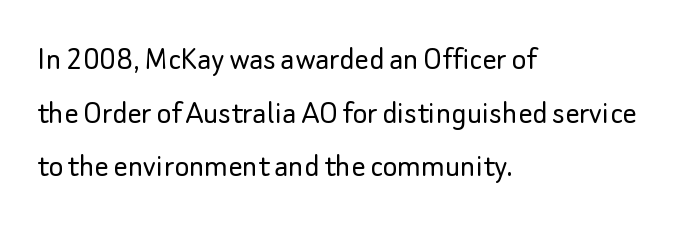
Q: Is the text bold? A: No.
Q: Is the text italic (slanted)? A: No, it is upright.
Q: Is the typeface a serif or a sans-serif typeface? A: Sans-serif.
Q: Is the text underlined? A: No.
Q: How is the paragraph aligned? A: Left-aligned.
Q: Is the spacing between letters normal or unusually wide? A: Normal.
Q: Is the spacing between lines tight, normal or loose? A: Normal.
Q: Width (condensed, normal, or wide)? A: Normal.
Q: Stroke contrast? A: Low.
Q: x-height? A: Small.
Q: Monospaced? A: No.
